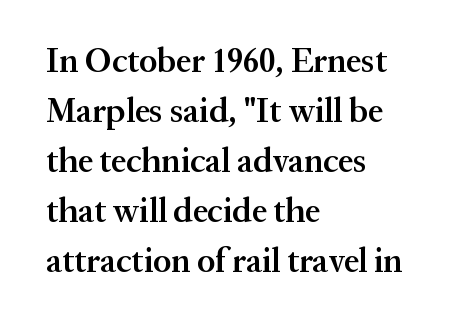
Q: Is the text bold? A: Semi-bold.
Q: Is the text italic (slanted)? A: No, it is upright.
Q: Is the typeface a serif or a sans-serif typeface? A: Serif.
Q: Is the text underlined? A: No.
Q: How is the paragraph aligned? A: Left-aligned.
Q: Is the spacing between letters normal or unusually wide? A: Normal.
Q: Is the spacing between lines tight, normal or loose? A: Normal.
Q: Width (condensed, normal, or wide)? A: Normal.
Q: Stroke contrast? A: Medium.
Q: x-height? A: Medium.
Q: Monospaced? A: No.
